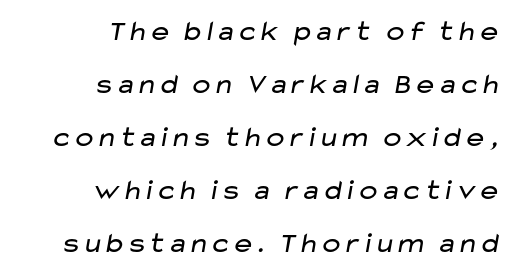
{"serif": "no", "bold": "no", "weight": "regular", "width": "wide", "stroke_contrast": "low", "x_height": "medium", "monospaced": "no", "underline": "no", "align": "right", "line_spacing_ratio": 1.83, "letter_spacing": "normal", "letter_spacing_em": 0.0, "glyph_px": 29}
